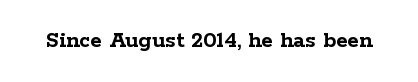
{"italic": "no", "bold": "yes", "underline": "no", "letter_spacing": "normal", "letter_spacing_em": 0.0, "glyph_px": 24}
